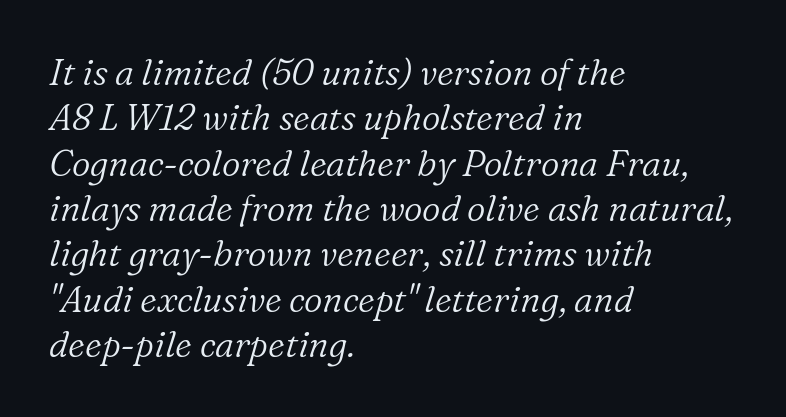
The image shows 36 px light serif type, italic (leaning right); set left-aligned, normal line spacing (1.26x), normal letter spacing, not underlined; low stroke contrast and a medium x-height.
